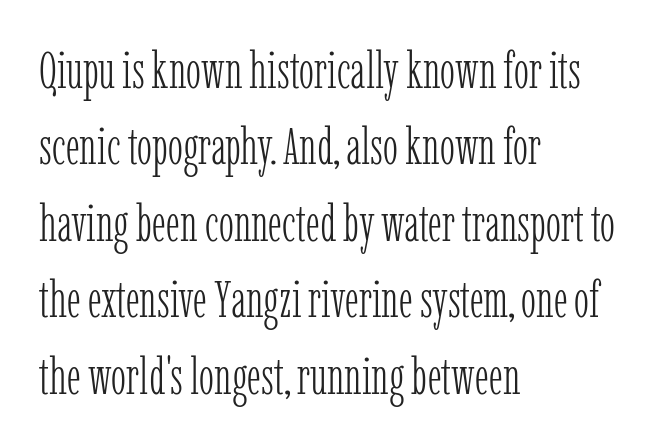
The image shows 51 px light, condensed serif type, upright; set left-aligned, normal line spacing (1.5x), normal letter spacing, not underlined; low stroke contrast and a medium x-height.
